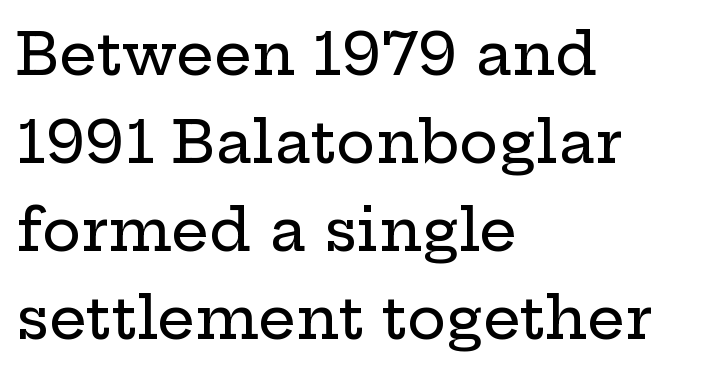
The image shows 59 px wide serif type, upright; set left-aligned, normal line spacing (1.49x), normal letter spacing, not underlined; low stroke contrast and a medium x-height.
